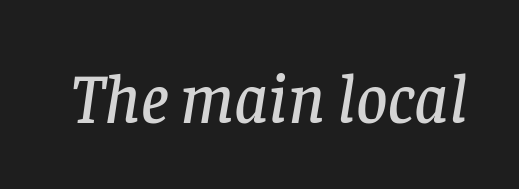
The rendering uses natural spacing where letterforms have individual widths. Has an underline been added? It has not. Type style note: has serifs. An italicized treatment has been applied to the whole sample.
